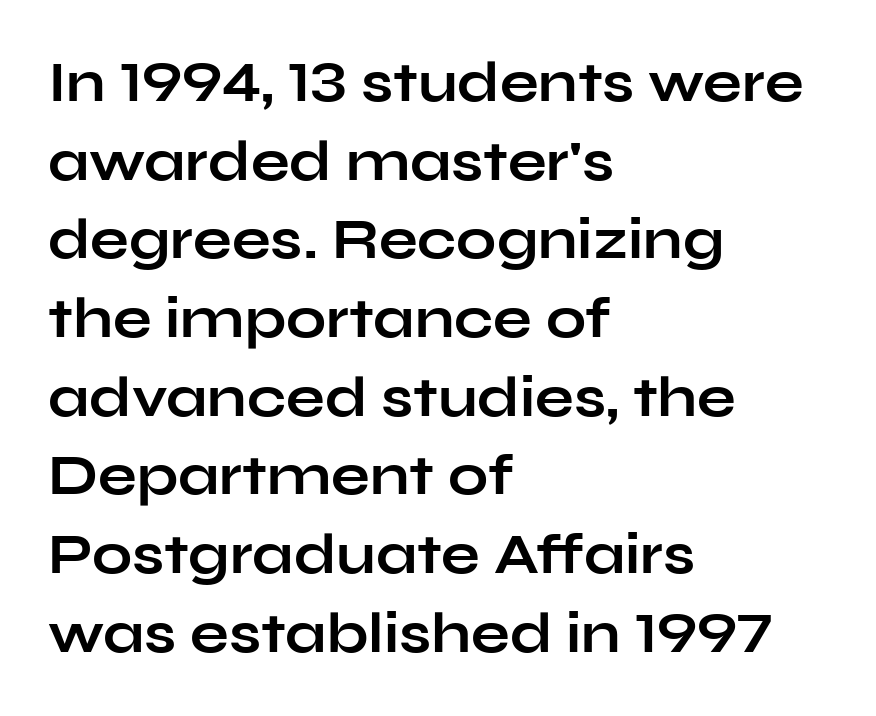
The image shows 57 px bold, wide sans-serif type, upright; set left-aligned, normal line spacing (1.38x), normal letter spacing, not underlined; low stroke contrast and a medium x-height.
